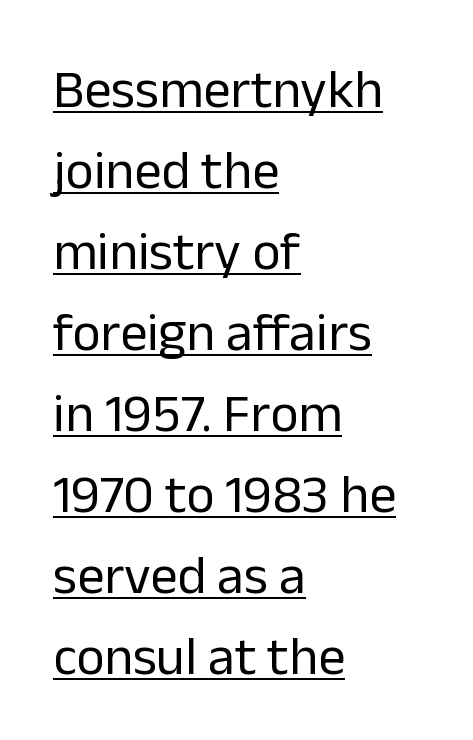
Q: Is the text bold? A: No.
Q: Is the text italic (slanted)? A: No, it is upright.
Q: Is the typeface a serif or a sans-serif typeface? A: Sans-serif.
Q: Is the text underlined? A: Yes.
Q: How is the paragraph aligned? A: Left-aligned.
Q: Is the spacing between letters normal or unusually wide? A: Normal.
Q: Is the spacing between lines tight, normal or loose? A: Normal.
Q: Width (condensed, normal, or wide)? A: Normal.
Q: Stroke contrast? A: Low.
Q: x-height? A: Medium.
Q: Monospaced? A: No.
